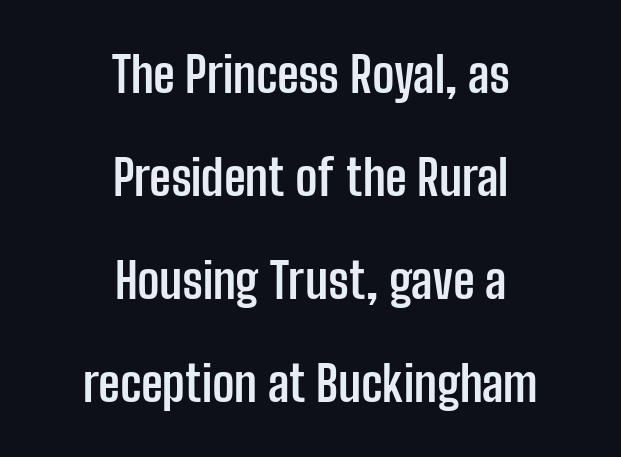
The image shows 49 px semibold, condensed sans-serif type, upright; set centered, loose line spacing (2.1x), normal letter spacing, not underlined; low stroke contrast and a medium x-height.
